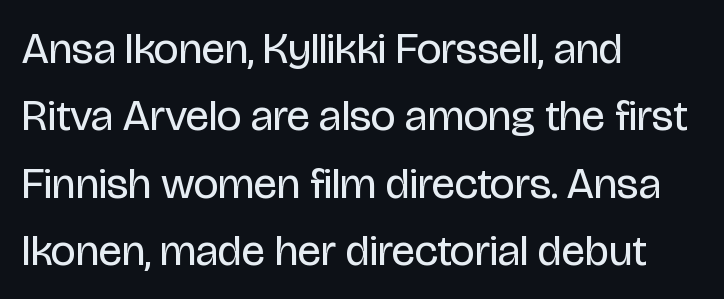
The image shows 44 px regular-weight, condensed sans-serif type, upright; set left-aligned, normal line spacing (1.53x), normal letter spacing, not underlined; low stroke contrast and a large x-height.
